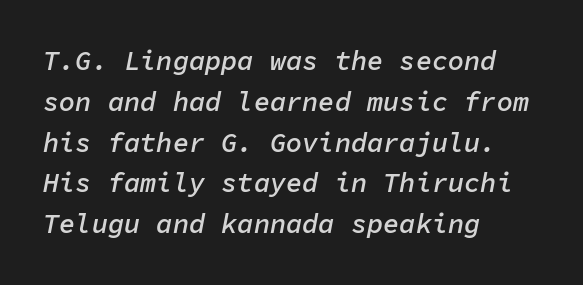
Q: Is the text bold? A: Semi-bold.
Q: Is the text italic (slanted)? A: Yes, it leans right by about 11 degrees.
Q: Is the text underlined? A: No.
Q: How is the paragraph aligned? A: Left-aligned.
Q: Is the spacing between letters normal or unusually wide? A: Normal.
Q: Is the spacing between lines tight, normal or loose? A: Normal.
